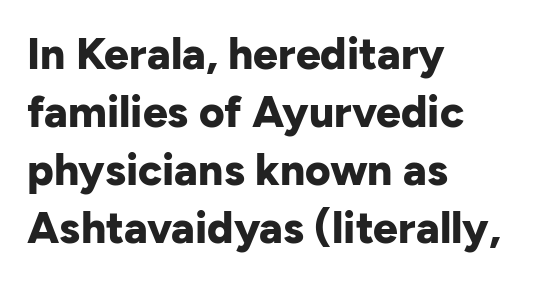
{"serif": "no", "italic": "no", "bold": "yes", "weight": "bold", "width": "normal", "stroke_contrast": "low", "x_height": "medium", "monospaced": "no", "underline": "no", "align": "left", "line_spacing": "normal", "line_spacing_ratio": 1.32, "letter_spacing": "normal", "letter_spacing_em": 0.0, "glyph_px": 44}
